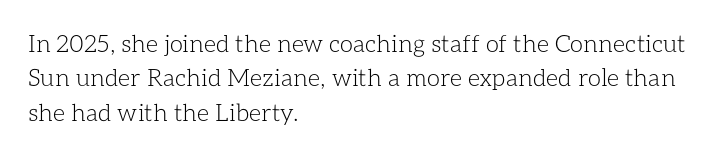
Vertical stems look standard width or narrower in stroke. Default kerning and tracking; the words read as compact shapes. These lines are set flush left with a ragged right edge. The baseline area is clear.
